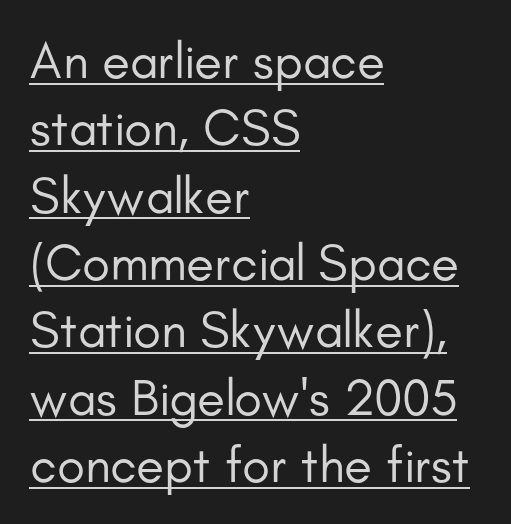
This is the regular roman posture of the typeface. Spacing verdict: proportional, widths tailored to each character. What's the leading like? Ordinary, nothing unusual. Left-aligned paragraph, ragged on the right.
